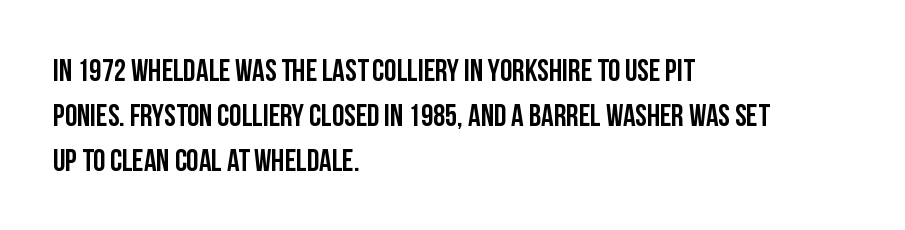
Q: Is the text italic (slanted)? A: No, it is upright.
Q: Is the typeface a serif or a sans-serif typeface? A: Sans-serif.
Q: Is the text underlined? A: No.
Q: How is the paragraph aligned? A: Left-aligned.
Q: Is the spacing between letters normal or unusually wide? A: Normal.
Q: Is the spacing between lines tight, normal or loose? A: Normal.
Q: Width (condensed, normal, or wide)? A: Condensed.
Q: Stroke contrast? A: Low.
Q: x-height? A: Large.
Q: Monospaced? A: No.
